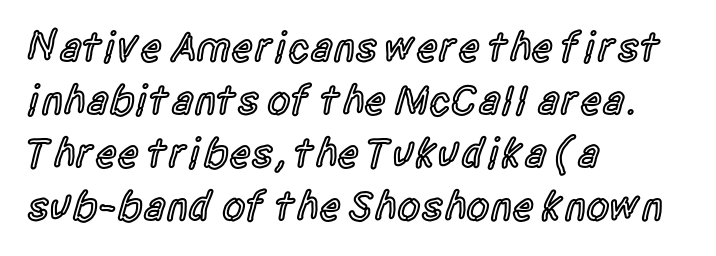
The image shows 42 px semibold, condensed sans-serif type; set left-aligned, normal line spacing (1.26x), normal letter spacing, not underlined; a large x-height.
